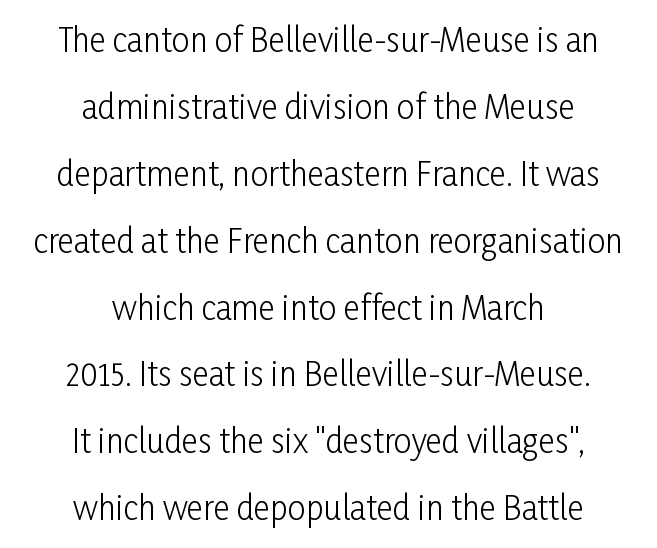
Q: Is the text bold? A: No.
Q: Is the text italic (slanted)? A: No, it is upright.
Q: Is the typeface a serif or a sans-serif typeface? A: Sans-serif.
Q: Is the text underlined? A: No.
Q: How is the paragraph aligned? A: Centered.
Q: Is the spacing between letters normal or unusually wide? A: Normal.
Q: Is the spacing between lines tight, normal or loose? A: Loose.
Q: Width (condensed, normal, or wide)? A: Condensed.
Q: Stroke contrast? A: Low.
Q: x-height? A: Medium.
Q: Monospaced? A: No.
